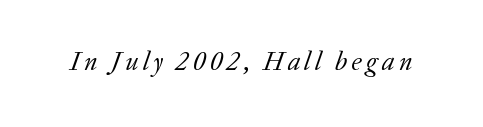
A typesetter would mark this as italic. Bare-footed words on every line. The characters are drawn with everyday or finer stroke widths.
